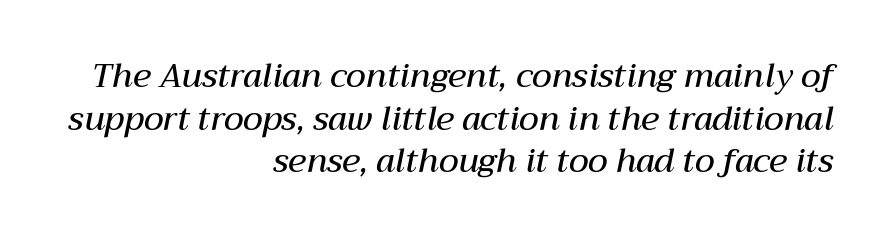
{"italic": "yes", "lean": "right", "slant_degrees": 12, "bold": "semi", "weight": "semibold", "width": "normal", "stroke_contrast": "medium", "x_height": "medium", "monospaced": "no", "underline": "no", "align": "right", "line_spacing": "normal", "line_spacing_ratio": 1.29, "letter_spacing": "normal", "letter_spacing_em": 0.0, "glyph_px": 33}
